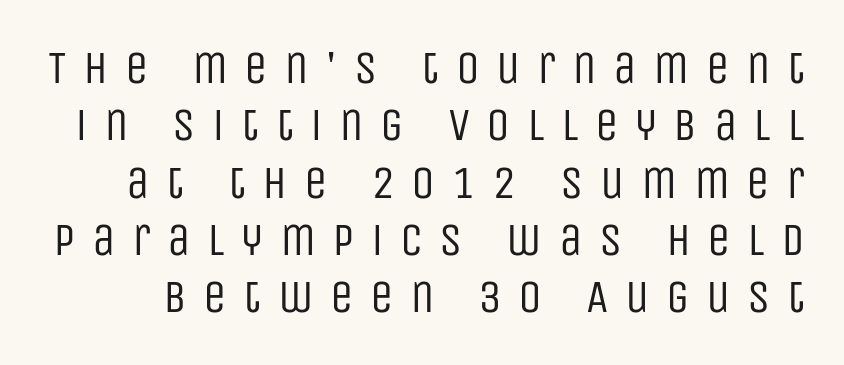
Q: Is the text bold? A: No.
Q: Is the text italic (slanted)? A: No, it is upright.
Q: Is the typeface a serif or a sans-serif typeface? A: Sans-serif.
Q: Is the text underlined? A: No.
Q: Is the spacing between letters normal or unusually wide? A: Unusually wide.
Q: Width (condensed, normal, or wide)? A: Condensed.
Q: Stroke contrast? A: Low.
Q: x-height? A: Large.
Q: Monospaced? A: No.
